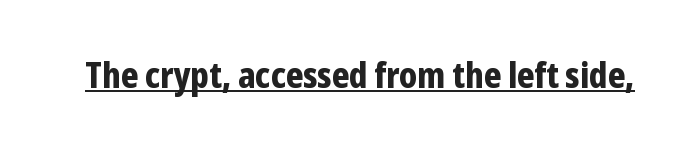
The passage shown is typed in a proportional face where columns would drift. These lines were composed using upright roman letters. Default kerning and tracking; the words read as compact shapes. Is there an underline? Yes — a line sits under the letters.
